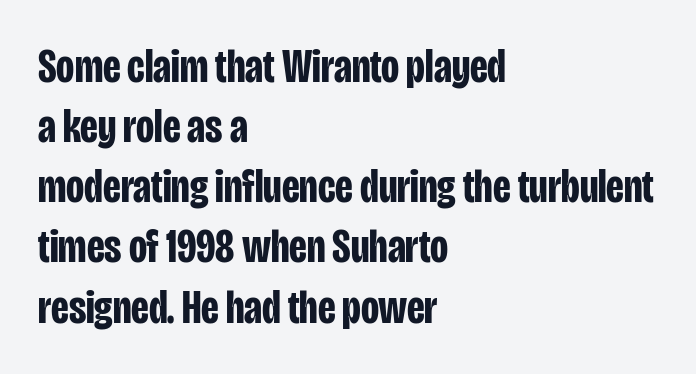
The image shows 47 px bold, condensed sans-serif type, upright; set left-aligned, normal line spacing (1.28x), normal letter spacing, not underlined; low stroke contrast and a large x-height.
